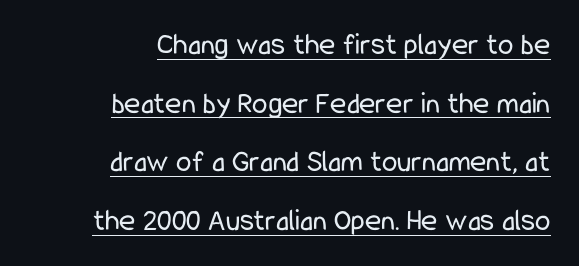
Q: Is the text bold? A: No.
Q: Is the text italic (slanted)? A: No, it is upright.
Q: Is the typeface a serif or a sans-serif typeface? A: Sans-serif.
Q: Is the text underlined? A: Yes.
Q: How is the paragraph aligned? A: Right-aligned.
Q: Is the spacing between letters normal or unusually wide? A: Normal.
Q: Width (condensed, normal, or wide)? A: Condensed.
Q: Stroke contrast? A: Low.
Q: x-height? A: Medium.
Q: Monospaced? A: No.
